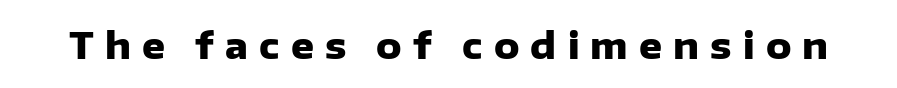
{"serif": "no", "italic": "no", "bold": "yes", "weight": "heavy", "width": "normal", "stroke_contrast": "low", "x_height": "medium", "monospaced": "no", "underline": "no", "letter_spacing": "wide", "letter_spacing_em": 0.31, "glyph_px": 36}
